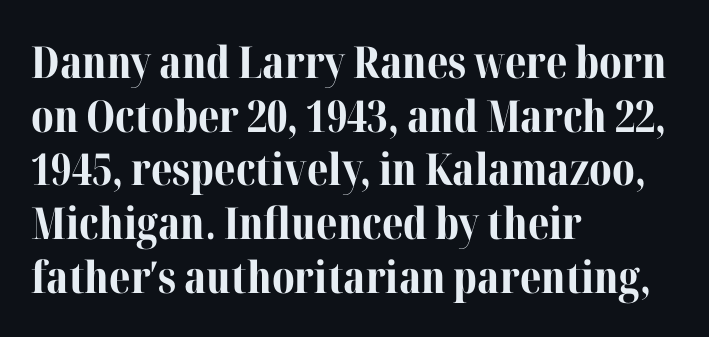
Q: Is the text bold? A: Yes.
Q: Is the text italic (slanted)? A: No, it is upright.
Q: Is the typeface a serif or a sans-serif typeface? A: Serif.
Q: Is the text underlined? A: No.
Q: How is the paragraph aligned? A: Left-aligned.
Q: Is the spacing between letters normal or unusually wide? A: Normal.
Q: Width (condensed, normal, or wide)? A: Normal.
Q: Stroke contrast? A: Medium.
Q: x-height? A: Medium.
Q: Monospaced? A: No.
